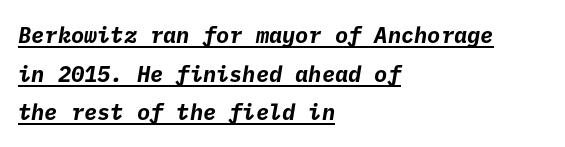
The image shows 22 px bold type; set left-aligned, line spacing 1.76x, normal letter spacing, underlined.
